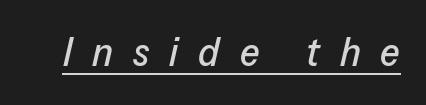
You can tell it's italic because the verticals aren't actually vertical. Here the designer chose a conventional face with non-uniform glyph widths. Quick note: underline on. This rendering widens character spacing well past its baseline value.
